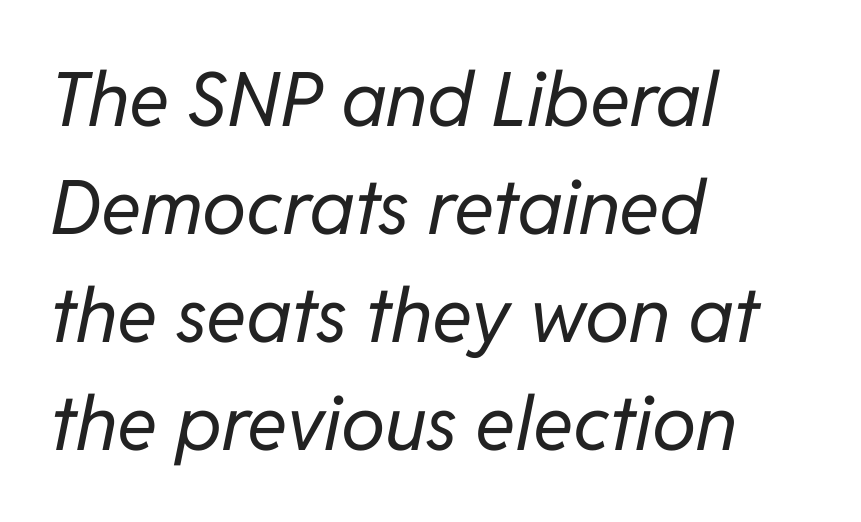
Q: Is the text bold? A: No.
Q: Is the text italic (slanted)? A: Yes, it leans right by about 11 degrees.
Q: Is the text underlined? A: No.
Q: How is the paragraph aligned? A: Left-aligned.
Q: Is the spacing between letters normal or unusually wide? A: Normal.
Q: Is the spacing between lines tight, normal or loose? A: Normal.
Q: Width (condensed, normal, or wide)? A: Normal.
Q: Stroke contrast? A: Low.
Q: x-height? A: Medium.
Q: Monospaced? A: No.
